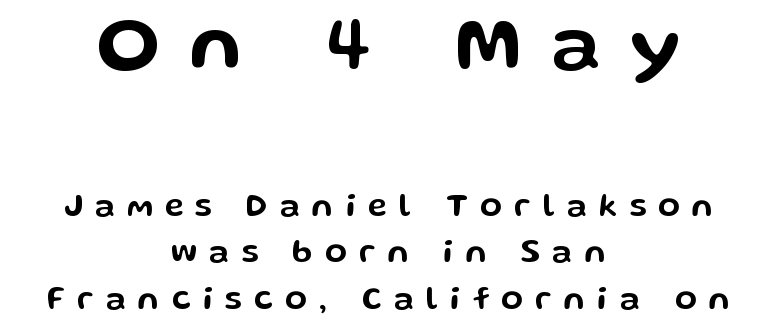
Q: Is the text italic (slanted)? A: No, it is upright.
Q: Is the typeface a serif or a sans-serif typeface? A: Sans-serif.
Q: Is the text underlined? A: No.
Q: How is the paragraph aligned? A: Centered.
Q: Is the spacing between letters normal or unusually wide? A: Unusually wide.
Q: Is the spacing between lines tight, normal or loose? A: Normal.
Q: Which block of text is set in a larger size, the first (top) or the second (bottom)? A: The first (top) one.
Q: Width (condensed, normal, or wide)? A: Wide.
Q: Stroke contrast? A: Low.
Q: x-height? A: Medium.
Q: Monospaced? A: No.
